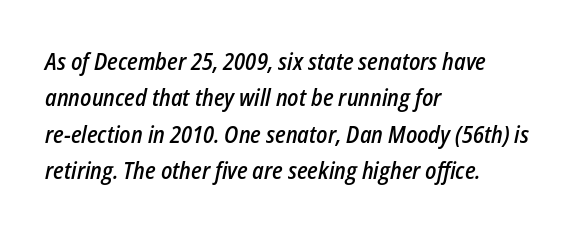
The image shows 23 px text type, italic (leaning right); set left-aligned, normal line spacing (1.58x), normal letter spacing, not underlined.
